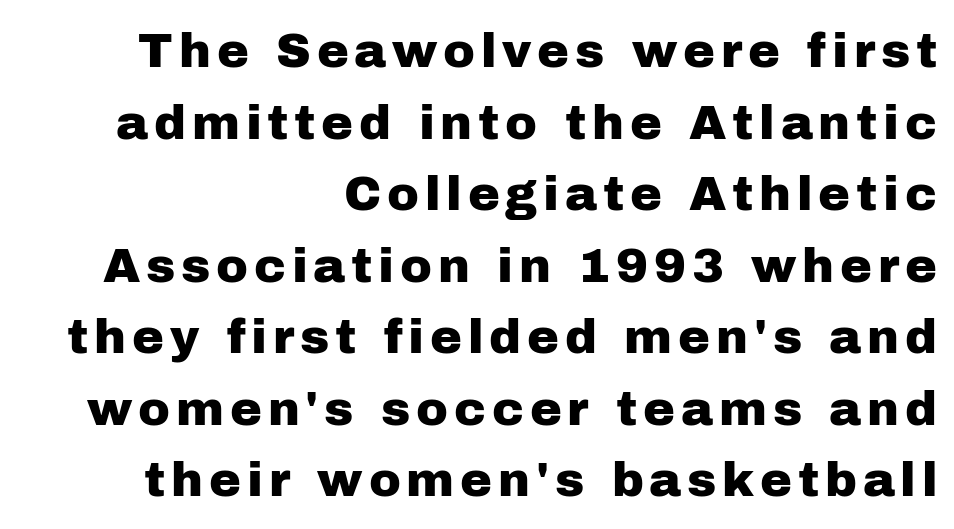
Q: Is the text italic (slanted)? A: No, it is upright.
Q: Is the typeface a serif or a sans-serif typeface? A: Sans-serif.
Q: Is the text underlined? A: No.
Q: How is the paragraph aligned? A: Right-aligned.
Q: Is the spacing between lines tight, normal or loose? A: Normal.
Q: Width (condensed, normal, or wide)? A: Normal.
Q: Stroke contrast? A: Low.
Q: x-height? A: Medium.
Q: Monospaced? A: No.
